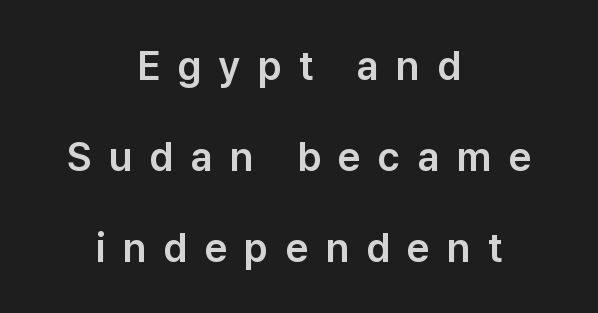
{"serif": "no", "italic": "no", "width": "normal", "stroke_contrast": "low", "x_height": "medium", "monospaced": "no", "underline": "no", "align": "center", "line_spacing": "loose", "line_spacing_ratio": 2.27, "letter_spacing": "wide", "letter_spacing_em": 0.43, "glyph_px": 40}
